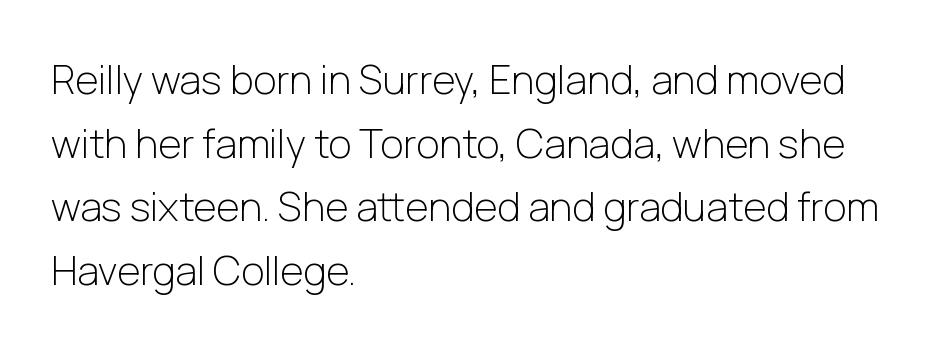
{"serif": "no", "italic": "no", "bold": "no", "weight": "light", "width": "normal", "stroke_contrast": "low", "x_height": "medium", "monospaced": "no", "underline": "no", "align": "left", "line_spacing": "normal", "line_spacing_ratio": 1.59, "letter_spacing": "normal", "letter_spacing_em": 0.0, "glyph_px": 40}
